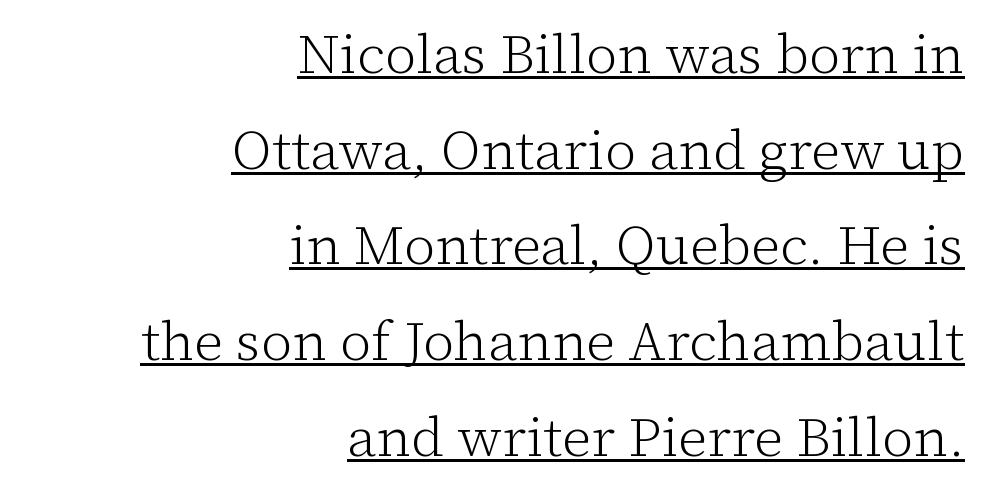
{"serif": "yes", "italic": "no", "bold": "no", "weight": "light", "width": "normal", "stroke_contrast": "low", "x_height": "medium", "monospaced": "no", "underline": "yes", "align": "right", "line_spacing_ratio": 1.74, "letter_spacing": "normal", "letter_spacing_em": 0.0, "glyph_px": 55}
